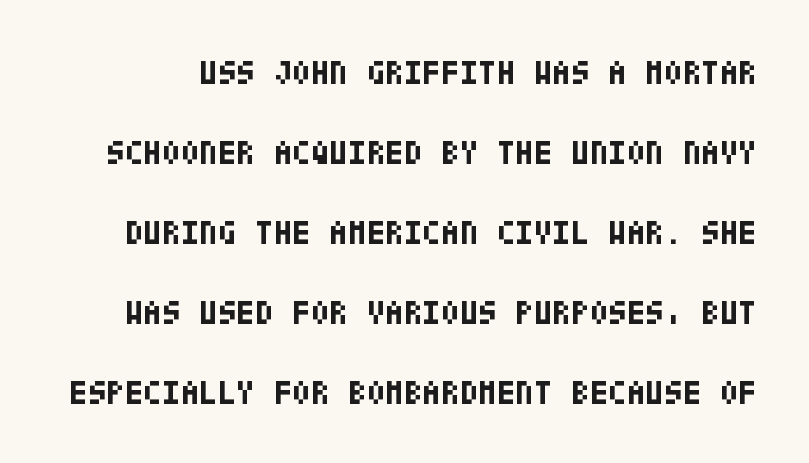
What's the leading like? Stretched, with rows far apart. A bare baseline throughout the passage. The glyphs have the mass of a bold cut. Characters remain perfectly vertical along every line. Letterform terminals end flat and unadorned throughout the passage. Standard letterfit; no display-style spreading of the glyphs.
